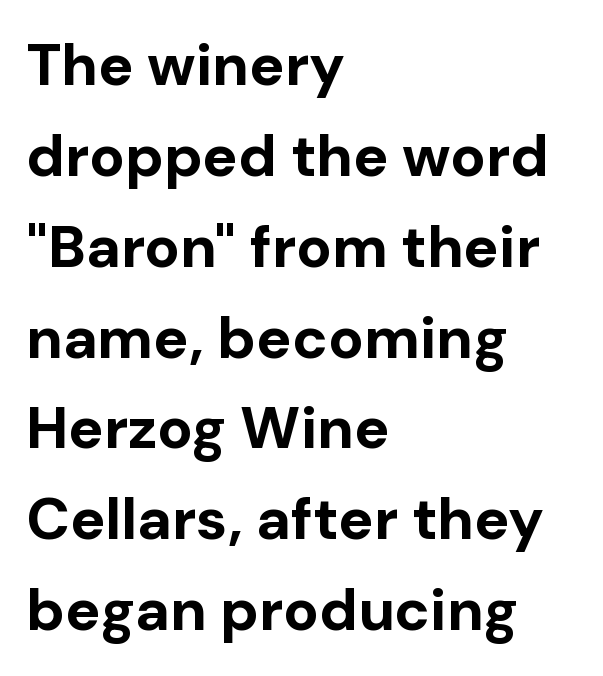
How are the letters spaced? Ordinarily, with no added tracking. The lettering holds an erect, upright posture throughout. Bold? Absolutely — the strokes are thick and heavy. Any mark beneath the type? The region is blank. The lines in this sample share a left origin and differ only in where they stop. A typesetter would label this face a sans.
